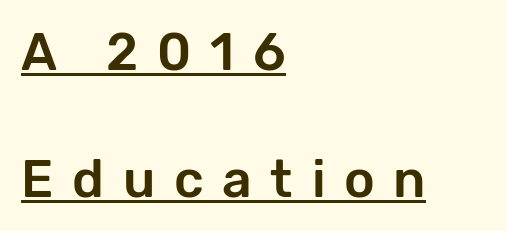
The image shows 52 px sans-serif type, upright; set left-aligned, loose line spacing (2.44x), unusually wide letter spacing (+0.36 em), underlined; low stroke contrast and a medium x-height.
